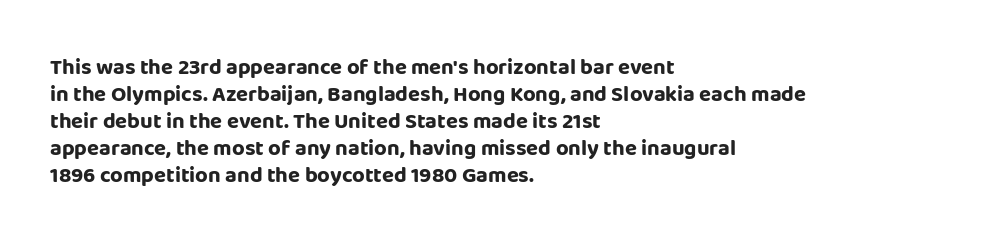
The setting favours the left margin, as ordinary paragraphs usually do. The strip under each line holds only bare page. Every letter is thick-stroked: bold, no question. In terms of posture, this sample is upright. Is the letter spacing exaggerated? No — it looks like the ordinary default.
